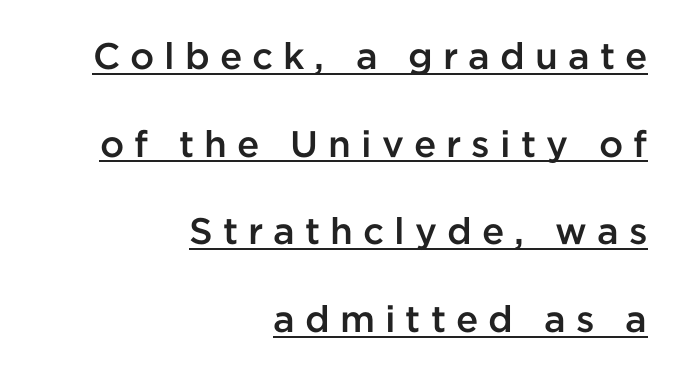
{"serif": "no", "italic": "no", "bold": "semi", "weight": "semibold", "width": "normal", "stroke_contrast": "low", "x_height": "medium", "monospaced": "no", "underline": "yes", "align": "right", "line_spacing": "loose", "line_spacing_ratio": 2.37, "letter_spacing": "wide", "letter_spacing_em": 0.27, "glyph_px": 37}
